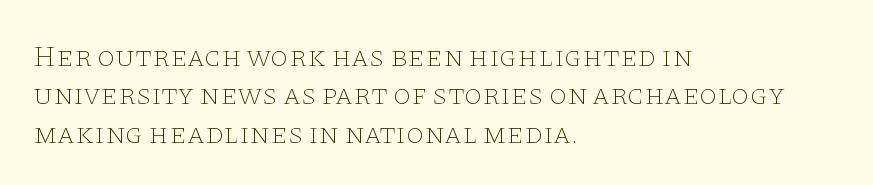
{"serif": "yes", "italic": "no", "bold": "no", "weight": "thin", "width": "wide", "stroke_contrast": "low", "x_height": "large", "monospaced": "no", "underline": "no", "align": "left", "line_spacing": "normal", "line_spacing_ratio": 1.32, "letter_spacing": "normal", "letter_spacing_em": 0.0, "glyph_px": 29}
